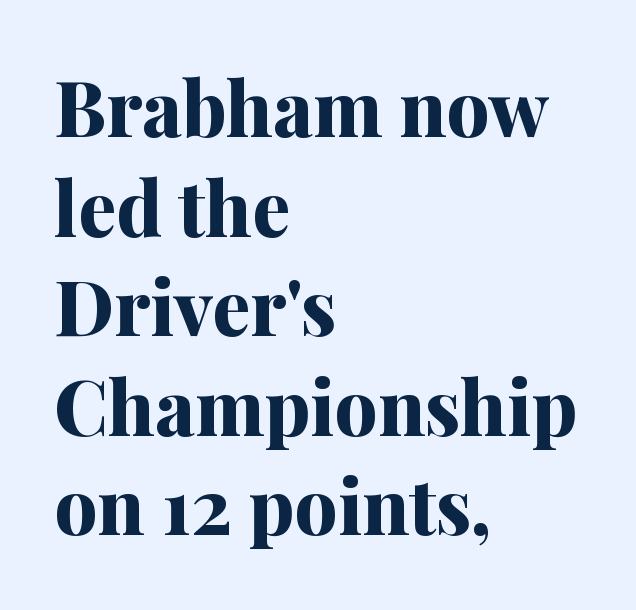
The horizontal fit of the characters is conventional and even. A roman cut, with each character standing at attention. Weight check: bold — yes, fully. Classification — serif. Descenders are the only things crossing below the line. Notice how descenders clear the ascenders below comfortably — that's standard leading.
